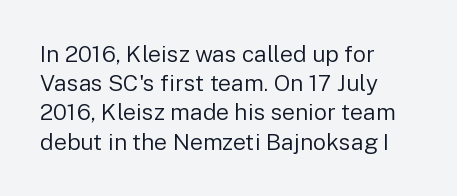
The image shows 23 px text type, upright; set left-aligned, normal line spacing (1.27x), normal letter spacing, not underlined.
